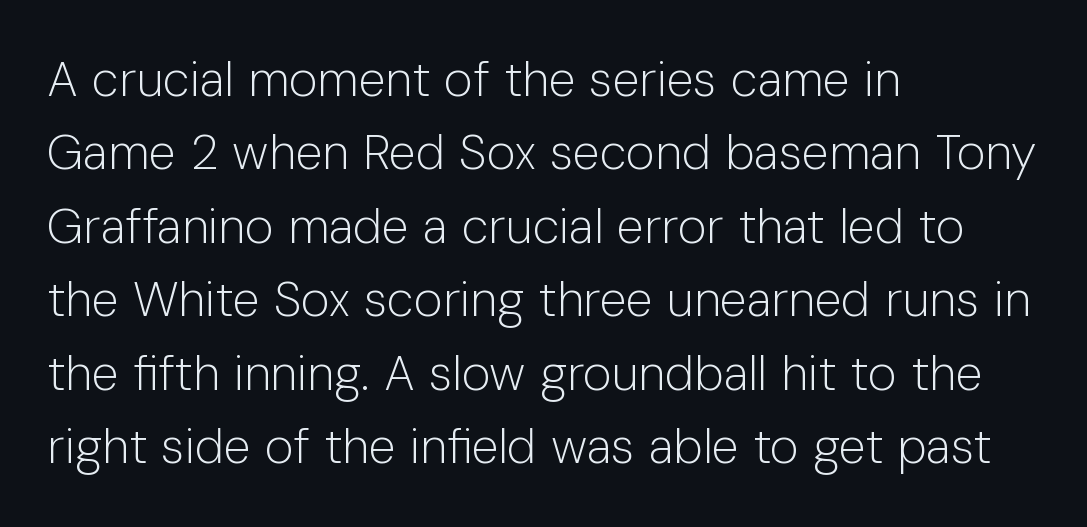
The image shows 49 px light sans-serif type, upright; set left-aligned, normal line spacing (1.5x), normal letter spacing, not underlined; low stroke contrast and a medium x-height.
